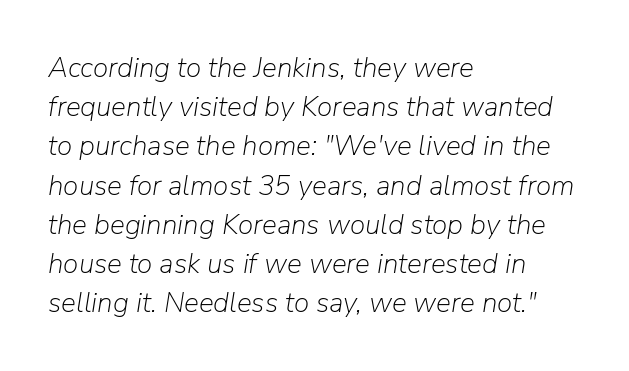
Honestly, there is no underline to notice here at all. The typography opts for an oblique posture over an upright one. The letters sit at their default tracking, neither squeezed nor spread. Notice how the passage keeps a crisp vertical edge on the left only.
